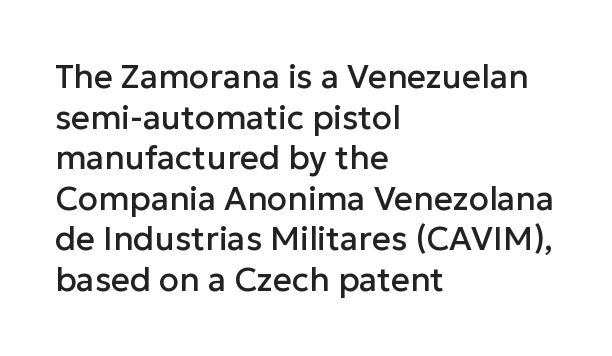
{"serif": "no", "italic": "no", "width": "normal", "stroke_contrast": "low", "x_height": "medium", "monospaced": "no", "underline": "no", "align": "left", "line_spacing_ratio": 1.23, "letter_spacing": "normal", "letter_spacing_em": 0.0, "glyph_px": 33}
